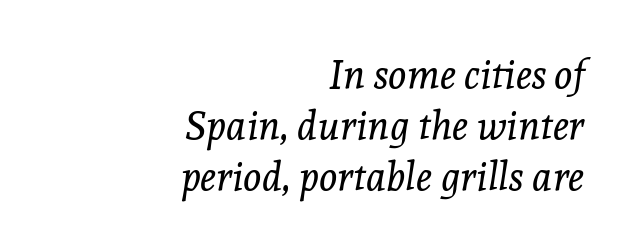
Q: Is the text bold? A: No.
Q: Is the text italic (slanted)? A: Yes, it leans right by about 8 degrees.
Q: Is the typeface a serif or a sans-serif typeface? A: Serif.
Q: Is the text underlined? A: No.
Q: How is the paragraph aligned? A: Right-aligned.
Q: Is the spacing between letters normal or unusually wide? A: Normal.
Q: Is the spacing between lines tight, normal or loose? A: Normal.
Q: Width (condensed, normal, or wide)? A: Normal.
Q: x-height? A: Medium.
Q: Monospaced? A: No.
